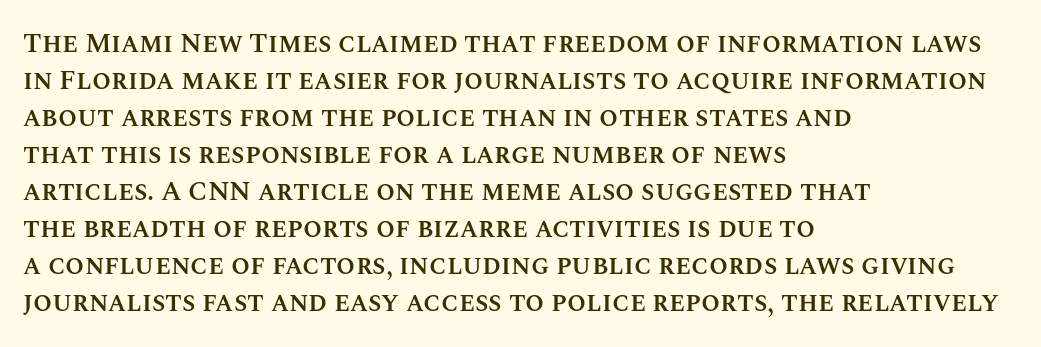
Q: Is the text bold? A: Semi-bold.
Q: Is the text italic (slanted)? A: No, it is upright.
Q: Is the text underlined? A: No.
Q: How is the paragraph aligned? A: Left-aligned.
Q: Is the spacing between letters normal or unusually wide? A: Normal.
Q: Is the spacing between lines tight, normal or loose? A: Normal.
